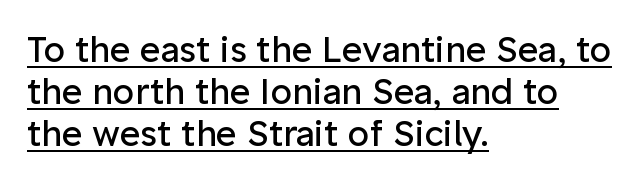
The rendering anchors every line to the left-hand side. This sample carries an underscore along the baseline area. A sans-serif font was chosen for this passage. The letters stand straight up with perfectly vertical stems.
